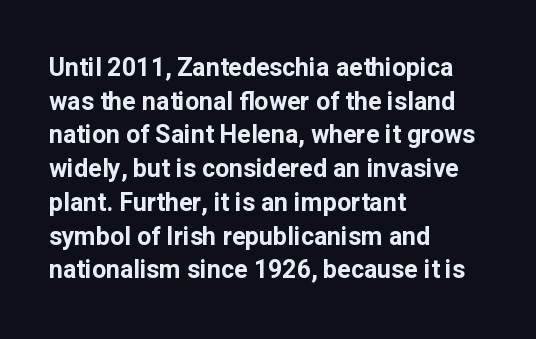
Students, note that the glyphs here touch the page at normal intervals. Chunky letters — that's bold for sure. Descenders are the only things crossing below the line. Notice how the passage keeps a crisp vertical edge on the left only.
